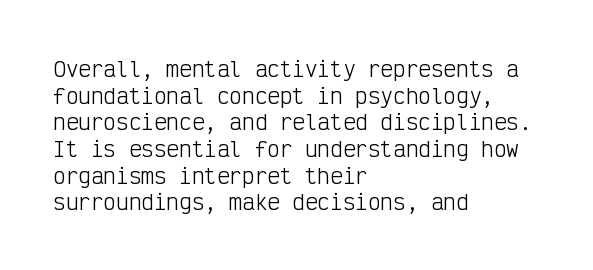
Summary of weight: not heavy and not bold. The vertical gap from one line to the next is medium. The type is set solid horizontally, with unmodified tracking. No italicization has been applied; the sample stays upright. The paragraph shown leans on its left margin. The gap between lines stays unmarked.
